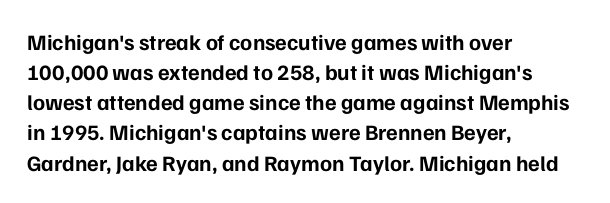
Q: Is the text bold? A: Yes.
Q: Is the text italic (slanted)? A: No, it is upright.
Q: Is the text underlined? A: No.
Q: How is the paragraph aligned? A: Left-aligned.
Q: Is the spacing between letters normal or unusually wide? A: Normal.
Q: Is the spacing between lines tight, normal or loose? A: Normal.
